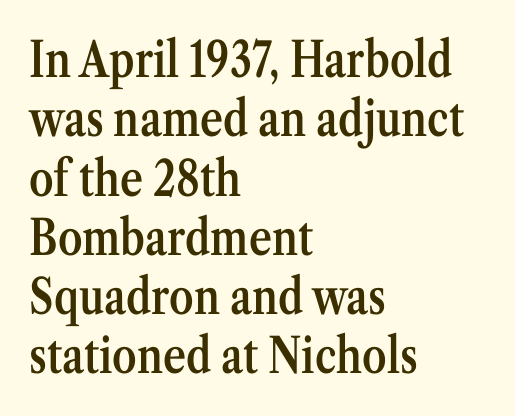
The letters advance in unequal steps, a hallmark of proportional type. Each letter's strokes conclude with small projecting serifs. The letters sit at their default tracking, neither squeezed nor spread. Typesetter's note: demi weight, one step under bold.
